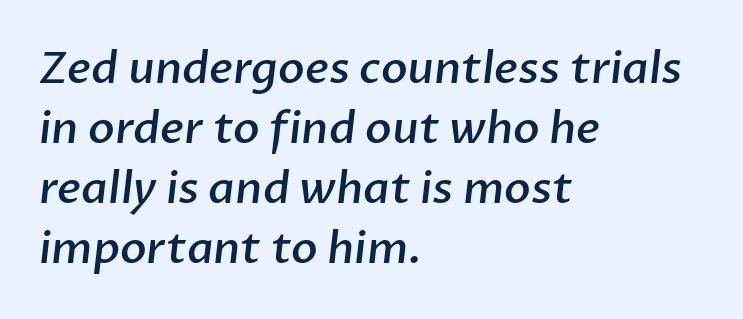
Looks like regular typesetting: each glyph gets only the width it needs. Notice how descenders clear the ascenders below comfortably — that's standard leading. Characters follow at the spacing the type designer built in. These lines are set flush left with a ragged right edge.
